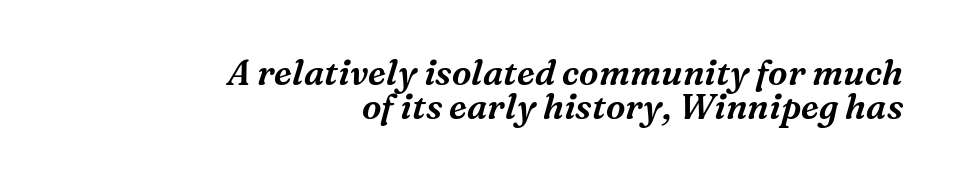
The image shows 35 px serif type, italic (leaning right); set right-aligned, tight line spacing (0.96x), normal letter spacing, not underlined; medium stroke contrast and a medium x-height.
